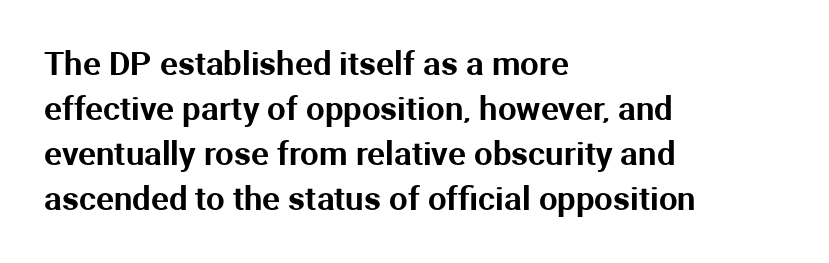
The image shows 33 px sans-serif type, upright; set left-aligned, normal line spacing (1.36x), normal letter spacing, not underlined; medium stroke contrast and a medium x-height.
